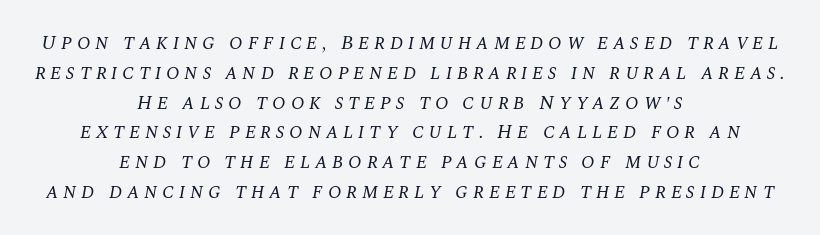
Q: Is the text bold? A: No.
Q: Is the text italic (slanted)? A: Yes, it leans right by about 10 degrees.
Q: Is the text underlined? A: No.
Q: How is the paragraph aligned? A: Centered.
Q: Is the spacing between letters normal or unusually wide? A: Unusually wide.
Q: Is the spacing between lines tight, normal or loose? A: Normal.
